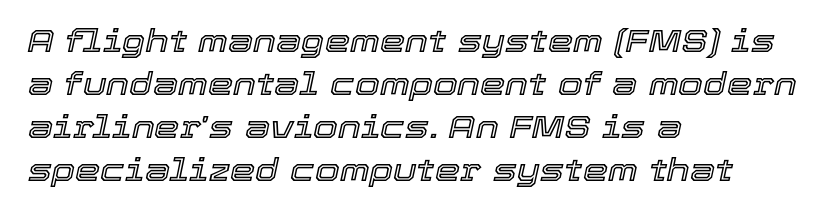
Q: Is the text italic (slanted)? A: Yes, it leans right by about 12 degrees.
Q: Is the text underlined? A: No.
Q: How is the paragraph aligned? A: Left-aligned.
Q: Is the spacing between letters normal or unusually wide? A: Normal.
Q: Is the spacing between lines tight, normal or loose? A: Normal.
Q: Width (condensed, normal, or wide)? A: Normal.
Q: x-height? A: Medium.
Q: Monospaced? A: No.
